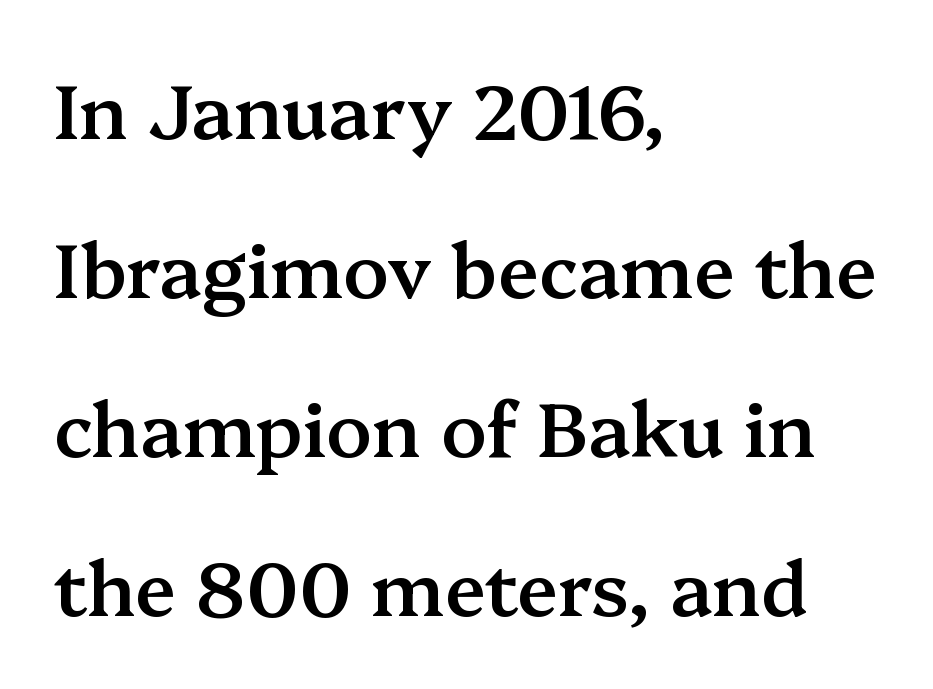
Q: Is the text bold? A: Semi-bold.
Q: Is the text italic (slanted)? A: No, it is upright.
Q: Is the typeface a serif or a sans-serif typeface? A: Serif.
Q: Is the text underlined? A: No.
Q: How is the paragraph aligned? A: Left-aligned.
Q: Is the spacing between letters normal or unusually wide? A: Normal.
Q: Is the spacing between lines tight, normal or loose? A: Loose.
Q: Width (condensed, normal, or wide)? A: Normal.
Q: Stroke contrast? A: Medium.
Q: x-height? A: Medium.
Q: Monospaced? A: No.
